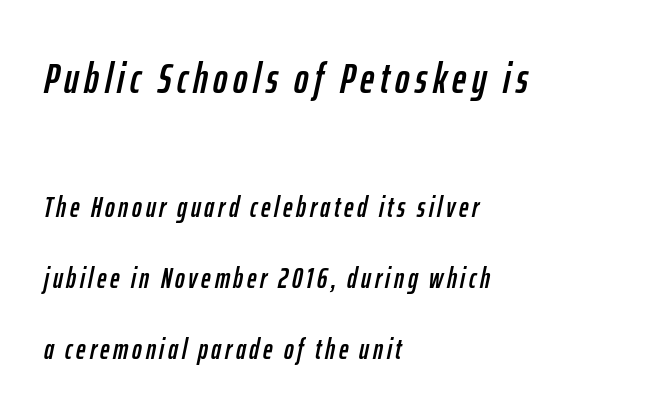
The image shows 43 px condensed type, italic (leaning right); set left-aligned, loose line spacing (2.45x), not underlined; the first (top) block is 1.48x larger; low stroke contrast and a medium x-height.
